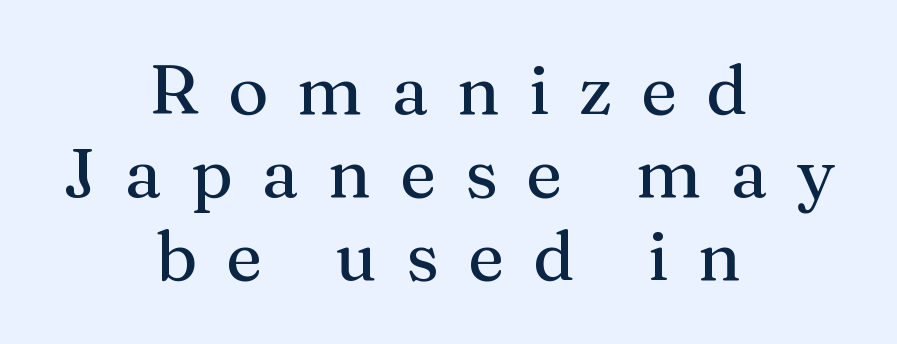
{"serif": "yes", "italic": "no", "width": "normal", "stroke_contrast": "medium", "x_height": "medium", "monospaced": "no", "underline": "no", "align": "center", "line_spacing_ratio": 1.2, "letter_spacing": "wide", "letter_spacing_em": 0.42, "glyph_px": 69}
